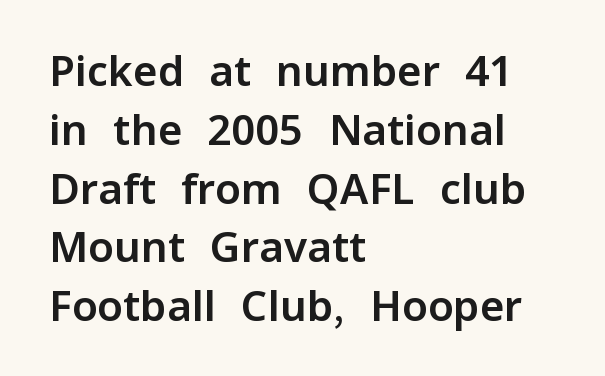
Notice how the passage keeps a crisp vertical edge on the left only. Inter-character spacing is left at the font's built-in metrics. Every character sits straight up, as roman type does. The specimen omits any rule beneath the text block's lines. Each letter keeps its own natural width here, so spacing adapts to shape. What's the leading like? Ordinary, nothing unusual.
